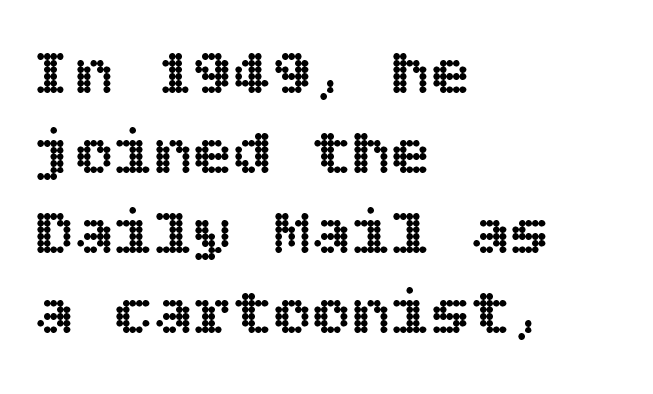
{"italic": "no", "width": "normal", "x_height": "large", "underline": "no", "align": "left", "line_spacing_ratio": 1.21, "letter_spacing": "normal", "letter_spacing_em": 0.0, "glyph_px": 66}
